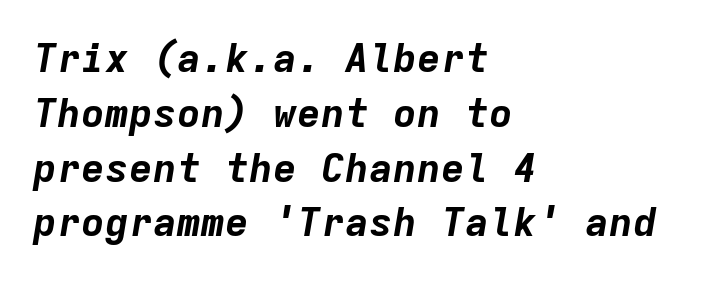
{"italic": "yes", "lean": "right", "slant_degrees": 9, "bold": "yes", "weight": "bold", "width": "normal", "stroke_contrast": "low", "x_height": "medium", "monospaced": "yes", "underline": "no", "align": "left", "line_spacing": "normal", "line_spacing_ratio": 1.37, "letter_spacing": "normal", "letter_spacing_em": 0.0, "glyph_px": 40}
